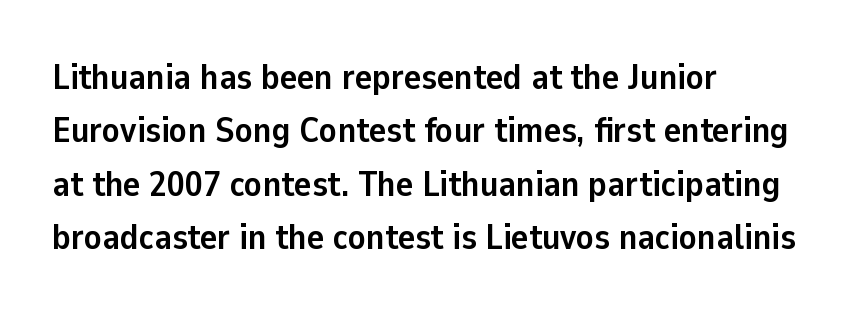
The image shows 36 px semibold sans-serif type, upright; set left-aligned, normal line spacing (1.48x), normal letter spacing, not underlined; low stroke contrast and a medium x-height.
